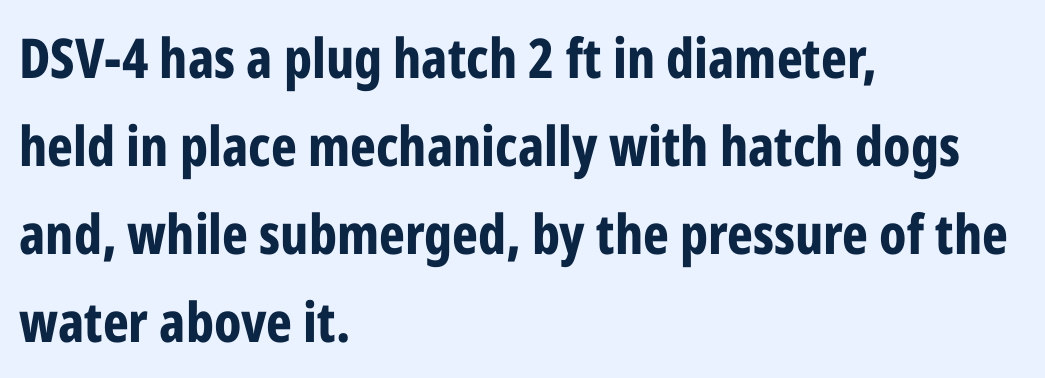
{"serif": "no", "italic": "no", "bold": "yes", "weight": "bold", "width": "condensed", "stroke_contrast": "low", "x_height": "medium", "monospaced": "no", "underline": "no", "align": "left", "line_spacing": "normal", "line_spacing_ratio": 1.6, "letter_spacing": "normal", "letter_spacing_em": 0.0, "glyph_px": 55}
